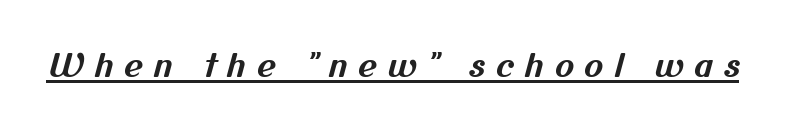
Q: Is the text bold? A: Yes.
Q: Is the typeface a serif or a sans-serif typeface? A: Sans-serif.
Q: Is the text underlined? A: Yes.
Q: Is the spacing between letters normal or unusually wide? A: Unusually wide.
Q: Width (condensed, normal, or wide)? A: Normal.
Q: Stroke contrast? A: Medium.
Q: x-height? A: Medium.
Q: Monospaced? A: No.
